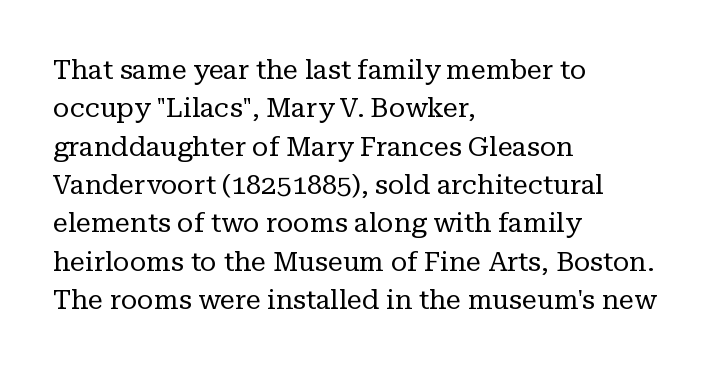
The image shows 27 px text type, upright; set left-aligned, normal line spacing (1.42x), normal letter spacing, not underlined.
